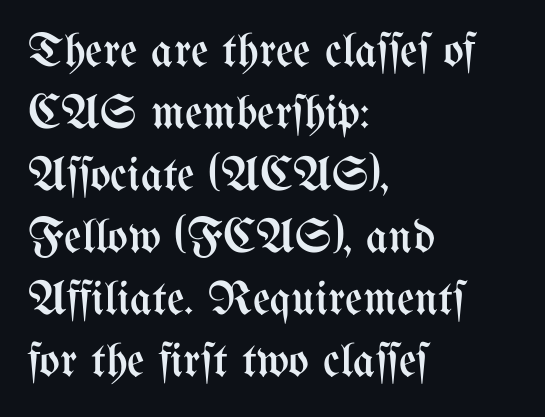
Note the varied advance widths — an 'i' is clearly narrower than an 'm'. The strokes carry an ordinary text weight at most. Beneath every word, the page is bare. Nothing unusual about the tracking: characters are spaced as the font intends. In CSS terms this would be text-align: left.
